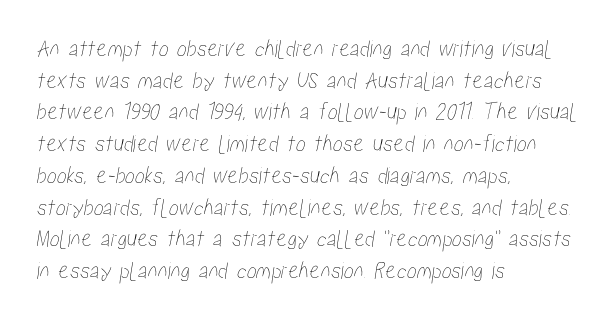
The image shows 25 px text type; set left-aligned, normal line spacing (1.27x), normal letter spacing, not underlined.
